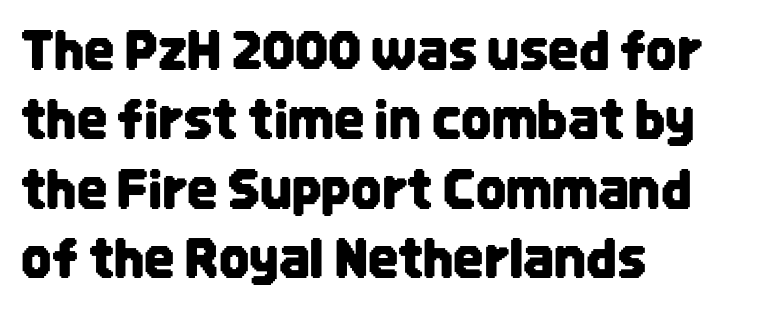
Q: Is the text italic (slanted)? A: No, it is upright.
Q: Is the typeface a serif or a sans-serif typeface? A: Sans-serif.
Q: Is the text underlined? A: No.
Q: How is the paragraph aligned? A: Left-aligned.
Q: Is the spacing between letters normal or unusually wide? A: Normal.
Q: Is the spacing between lines tight, normal or loose? A: Normal.
Q: Width (condensed, normal, or wide)? A: Condensed.
Q: Stroke contrast? A: Low.
Q: x-height? A: Large.
Q: Monospaced? A: No.
